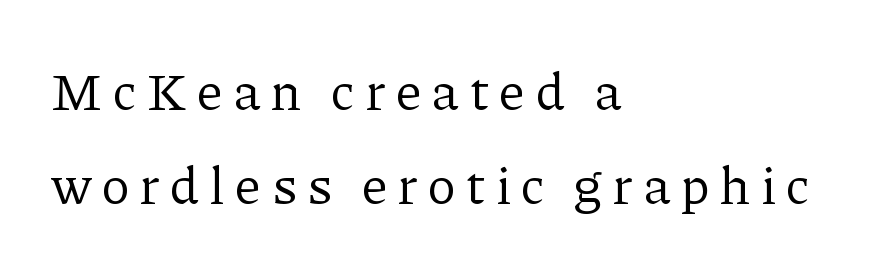
The image shows 53 px regular-weight serif type, upright; set left-aligned, line spacing 1.78x, unusually wide letter spacing (+0.2 em), not underlined; low stroke contrast and a medium x-height.
